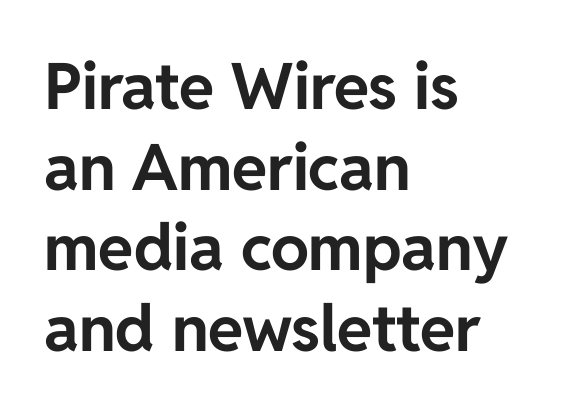
Q: Is the text bold? A: Yes.
Q: Is the text italic (slanted)? A: No, it is upright.
Q: Is the typeface a serif or a sans-serif typeface? A: Sans-serif.
Q: Is the text underlined? A: No.
Q: How is the paragraph aligned? A: Left-aligned.
Q: Is the spacing between letters normal or unusually wide? A: Normal.
Q: Is the spacing between lines tight, normal or loose? A: Normal.
Q: Width (condensed, normal, or wide)? A: Normal.
Q: Stroke contrast? A: Low.
Q: x-height? A: Medium.
Q: Monospaced? A: No.
